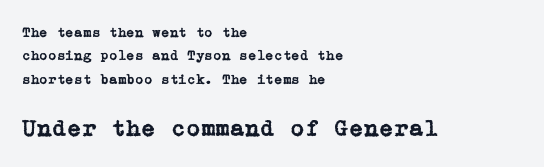
Q: Is the text italic (slanted)? A: No, it is upright.
Q: Is the text underlined? A: No.
Q: How is the paragraph aligned? A: Left-aligned.
Q: Is the spacing between letters normal or unusually wide? A: Normal.
Q: Is the spacing between lines tight, normal or loose? A: Normal.
Q: Which block of text is set in a larger size, the first (top) or the second (bottom)? A: The second (bottom) one.
